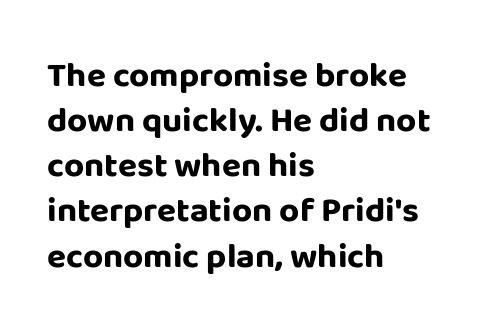
The image shows 35 px bold sans-serif type, upright; set left-aligned, normal line spacing (1.29x), normal letter spacing, not underlined; low stroke contrast and a large x-height.
